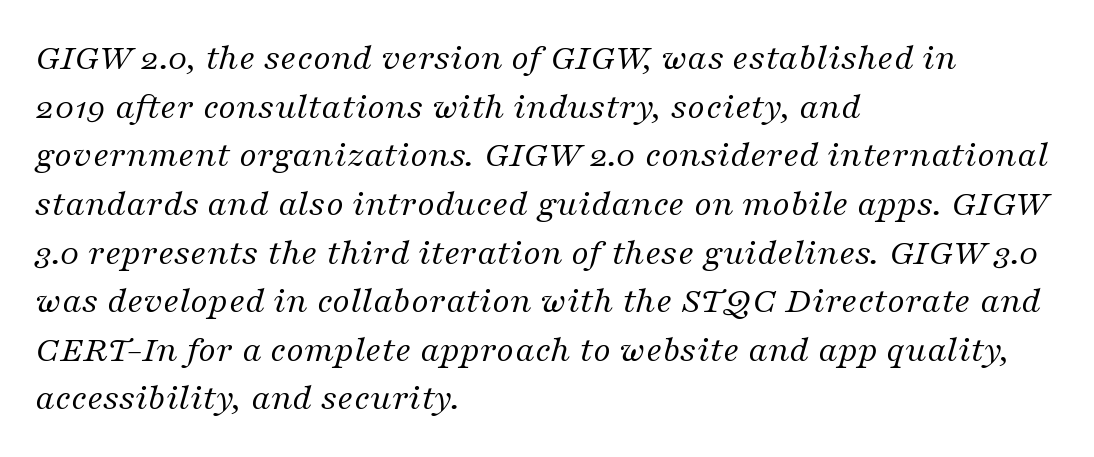
Look at the tracking — it's just the regular setting, nothing added. The face looks like a standard text weight, possibly lighter. Clear beneath every line of the passage. Slanted lettering throughout.
